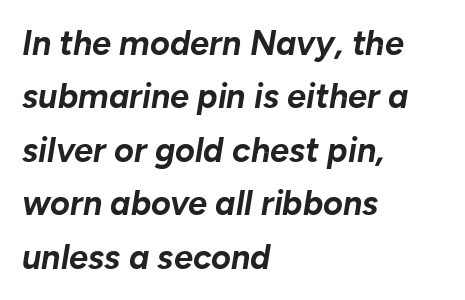
{"italic": "yes", "lean": "right", "slant_degrees": 10, "bold": "yes", "weight": "bold", "width": "normal", "stroke_contrast": "low", "x_height": "medium", "monospaced": "no", "underline": "no", "align": "left", "line_spacing": "normal", "line_spacing_ratio": 1.57, "letter_spacing": "normal", "letter_spacing_em": 0.0, "glyph_px": 34}
